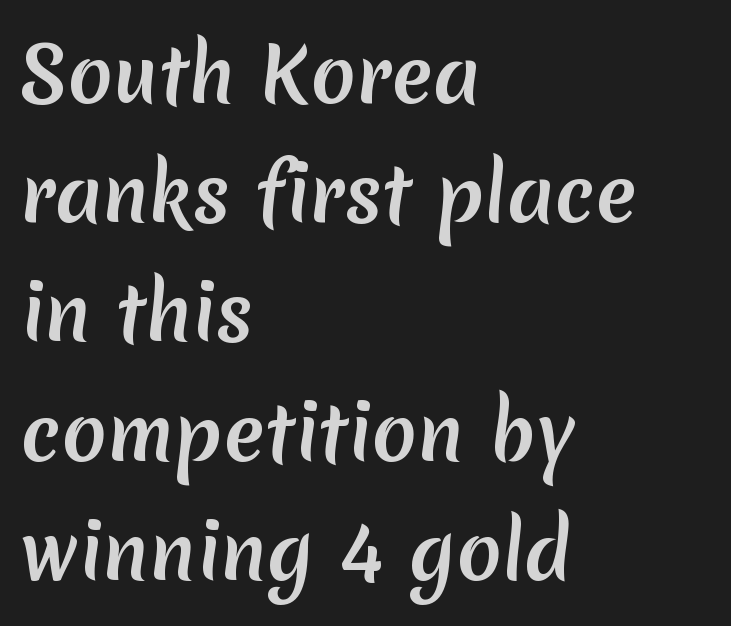
Q: Is the typeface a serif or a sans-serif typeface? A: Sans-serif.
Q: Is the text underlined? A: No.
Q: How is the paragraph aligned? A: Left-aligned.
Q: Is the spacing between letters normal or unusually wide? A: Normal.
Q: Is the spacing between lines tight, normal or loose? A: Normal.
Q: Width (condensed, normal, or wide)? A: Normal.
Q: Stroke contrast? A: Medium.
Q: x-height? A: Medium.
Q: Monospaced? A: No.
